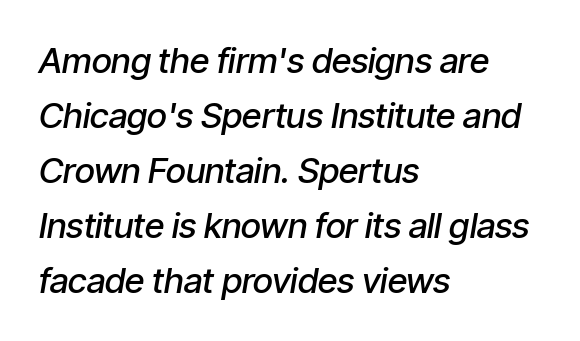
{"italic": "yes", "lean": "right", "slant_degrees": 9, "bold": "semi", "weight": "semibold", "width": "condensed", "stroke_contrast": "low", "x_height": "medium", "monospaced": "no", "underline": "no", "align": "left", "line_spacing": "normal", "line_spacing_ratio": 1.57, "letter_spacing": "normal", "letter_spacing_em": 0.0, "glyph_px": 35}
